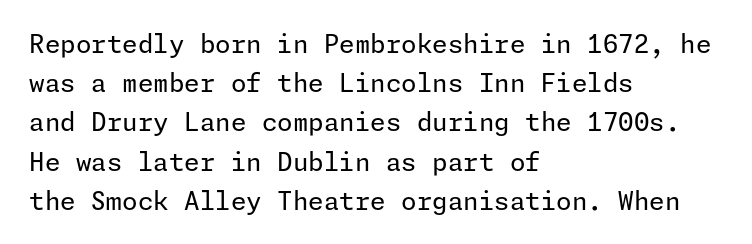
{"italic": "no", "bold": "no", "underline": "no", "align": "left", "line_spacing": "normal", "line_spacing_ratio": 1.57, "letter_spacing": "normal", "letter_spacing_em": 0.0, "glyph_px": 25}
